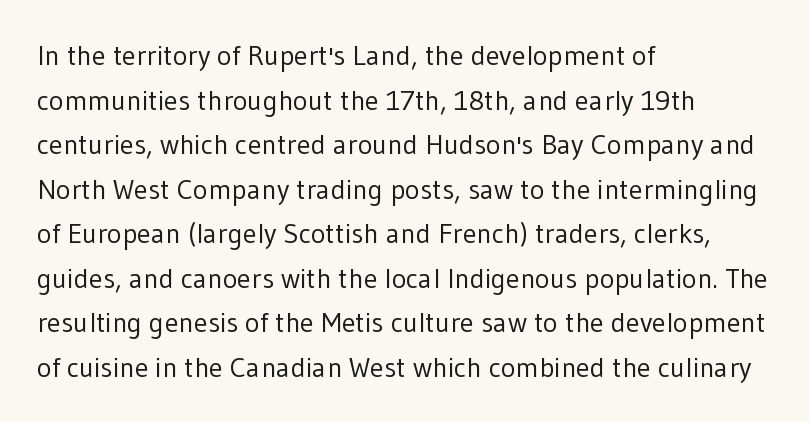
Reading down the column, the eye jumps a familiar distance to each next line. The setting favours the left margin, as ordinary paragraphs usually do. No italicization has been applied; the sample stays upright. Underlining? Definitely not there.
